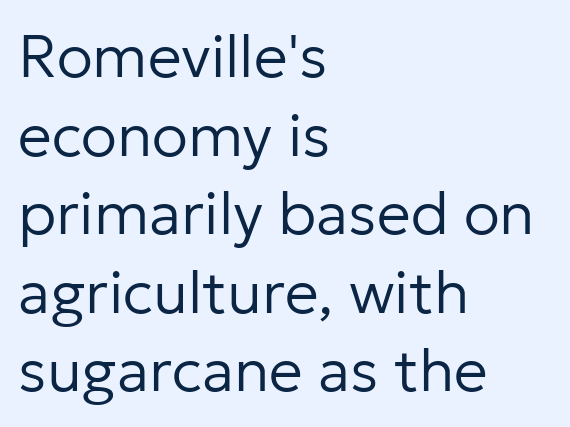
Q: Is the text bold? A: No.
Q: Is the text italic (slanted)? A: No, it is upright.
Q: Is the typeface a serif or a sans-serif typeface? A: Sans-serif.
Q: Is the text underlined? A: No.
Q: How is the paragraph aligned? A: Left-aligned.
Q: Is the spacing between letters normal or unusually wide? A: Normal.
Q: Is the spacing between lines tight, normal or loose? A: Normal.
Q: Width (condensed, normal, or wide)? A: Normal.
Q: Stroke contrast? A: Low.
Q: x-height? A: Medium.
Q: Monospaced? A: No.
